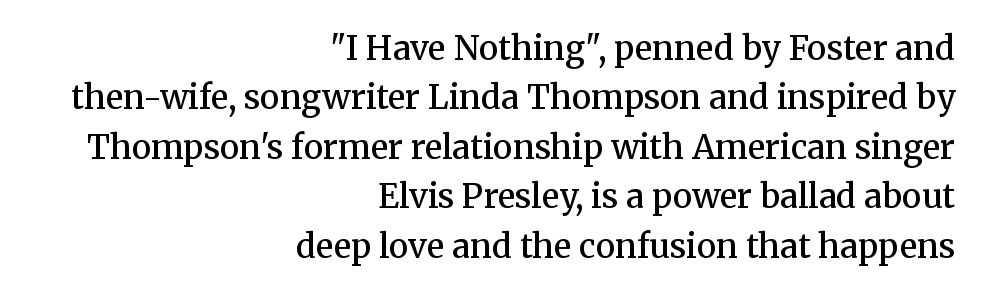
The image shows 33 px semibold serif type, upright; set right-aligned, normal line spacing (1.5x), normal letter spacing, not underlined; medium stroke contrast and a medium x-height.
